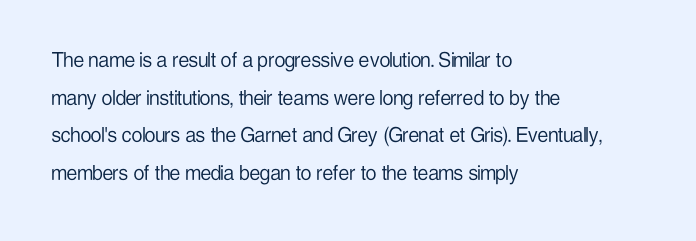
The image shows 24 px text type, upright; set left-aligned, normal line spacing (1.57x), normal letter spacing, not underlined.
